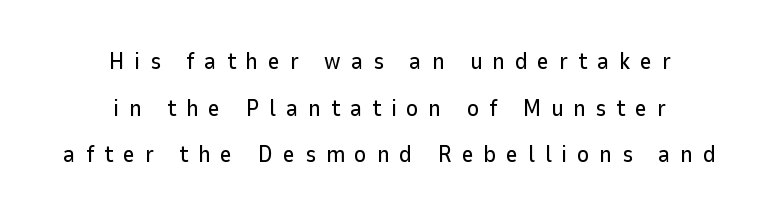
Q: Is the text italic (slanted)? A: No, it is upright.
Q: Is the text underlined? A: No.
Q: How is the paragraph aligned? A: Centered.
Q: Is the spacing between letters normal or unusually wide? A: Unusually wide.
Q: Is the spacing between lines tight, normal or loose? A: Loose.
